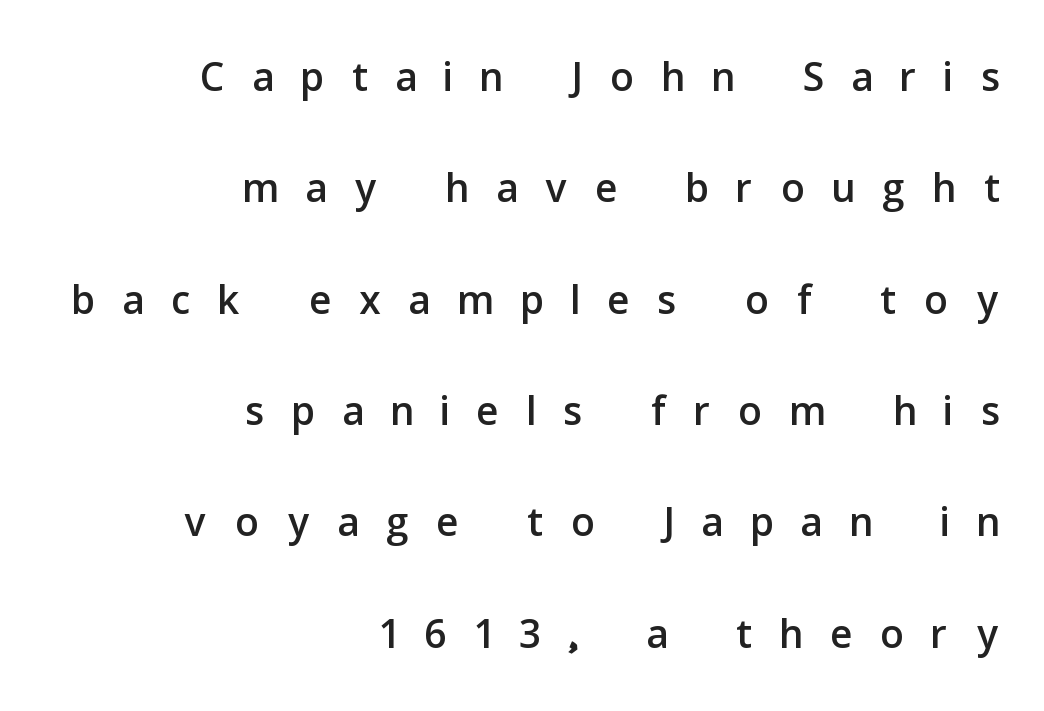
Is there any slant? The stems are plumb. The text block is weighted toward the right margin, trailing off unevenly leftward. Letterform terminals end flat and unadorned throughout the passage. The leading is generous, giving the passage an open texture.
